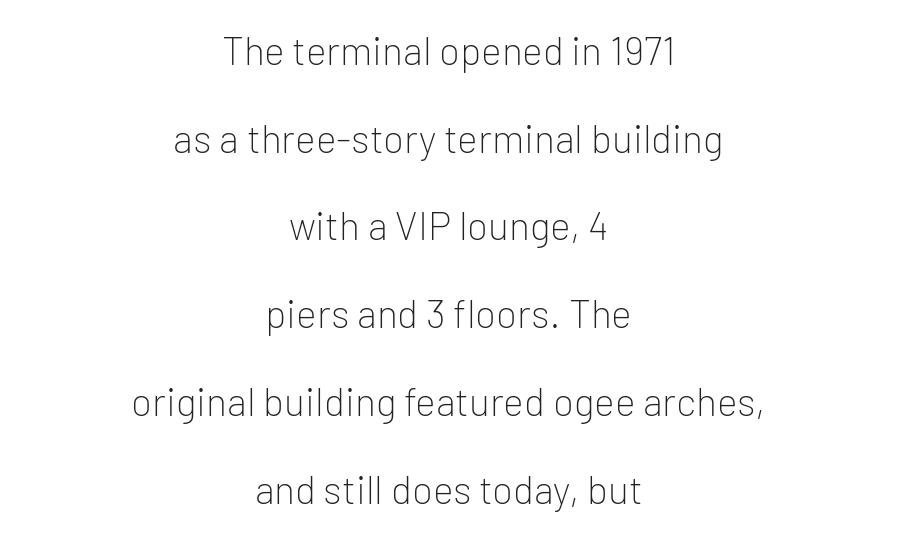
Q: Is the text bold? A: No.
Q: Is the text italic (slanted)? A: No, it is upright.
Q: Is the typeface a serif or a sans-serif typeface? A: Sans-serif.
Q: Is the text underlined? A: No.
Q: How is the paragraph aligned? A: Centered.
Q: Is the spacing between letters normal or unusually wide? A: Normal.
Q: Is the spacing between lines tight, normal or loose? A: Loose.
Q: Width (condensed, normal, or wide)? A: Normal.
Q: Stroke contrast? A: Low.
Q: x-height? A: Medium.
Q: Monospaced? A: No.
